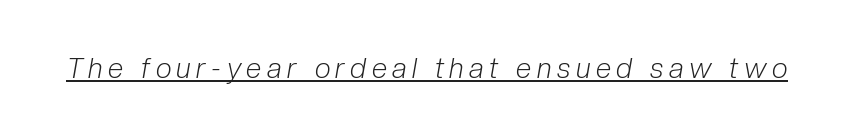
Is the type slanted? Yes — the strokes lean at a clear angle. The type is letterspaced generously, with wide tracking. Vertical stems look standard width or narrower in stroke. This rendering features underlined lettering. These lines are rendered in a variable-pitch font.
